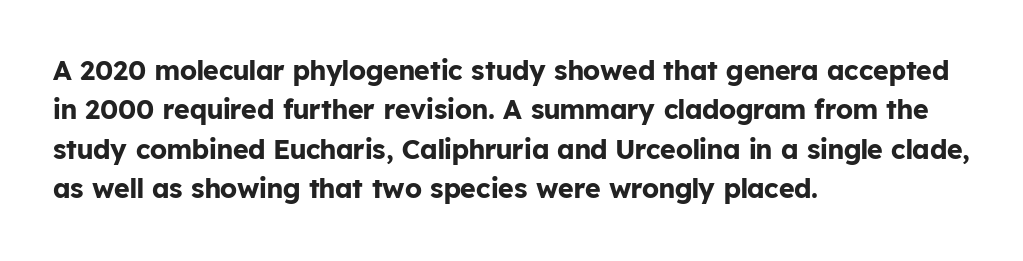
{"italic": "no", "bold": "yes", "underline": "no", "align": "left", "line_spacing": "normal", "line_spacing_ratio": 1.46, "letter_spacing": "normal", "letter_spacing_em": 0.0, "glyph_px": 27}
